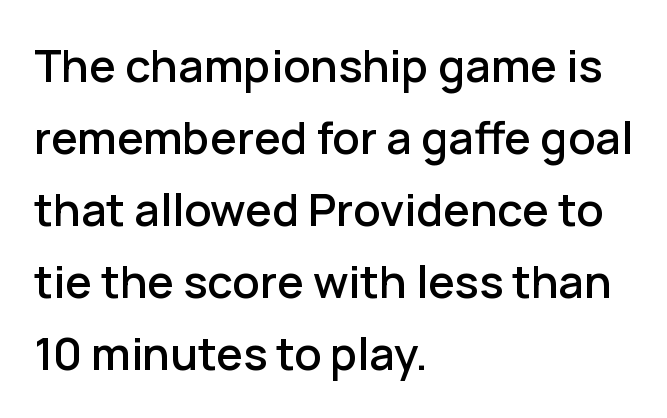
{"serif": "no", "italic": "no", "width": "normal", "stroke_contrast": "low", "x_height": "medium", "monospaced": "no", "underline": "no", "align": "left", "line_spacing": "normal", "line_spacing_ratio": 1.6, "letter_spacing": "normal", "letter_spacing_em": 0.0, "glyph_px": 45}
